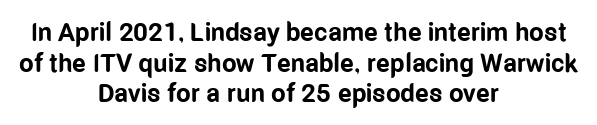
Quick note: not italic, upright. Plain, unruled lines of type. Every row of glyphs is offset so its center matches the block's center. How heavy is the stroke? Heavy — this is a bold. The gaps between neighbouring characters are ordinary and unremarkable.
